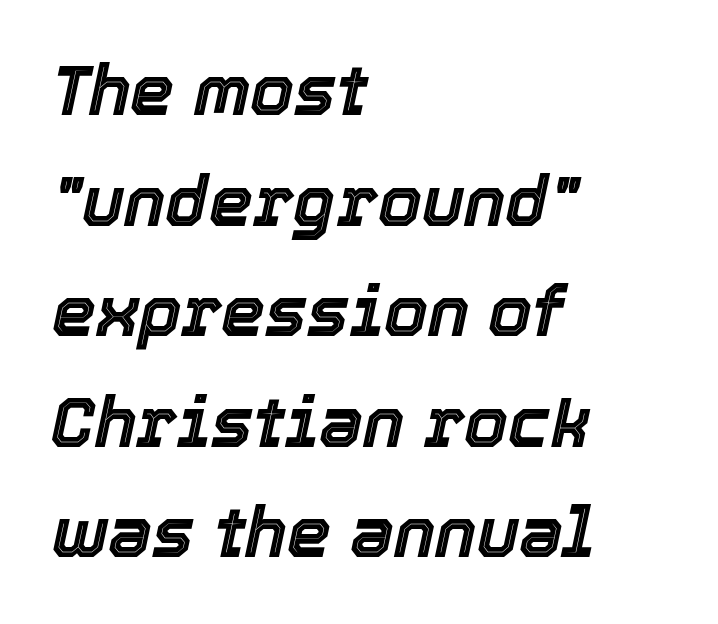
The image shows 70 px text type, italic (leaning right); set left-aligned, normal line spacing (1.58x), normal letter spacing, not underlined; a medium x-height.
